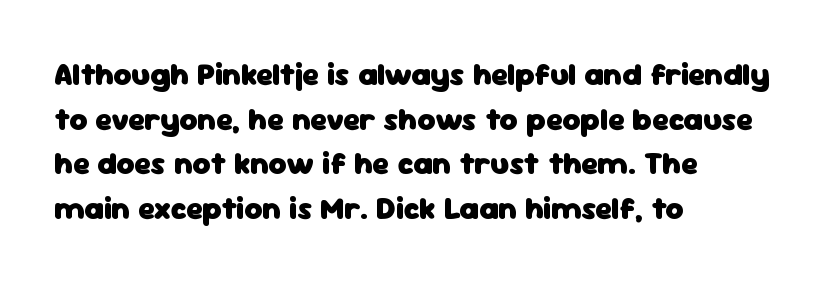
Ordinary non-slanted type is in use. Each letter keeps its own natural width here, so spacing adapts to shape. The foot of each line stays bare and open. Every row of glyphs begins at an identical x-position on the left. Typesetter's note: full bold, strokes at maximum text heaviness. Each letter's strokes conclude bluntly, with no projecting serifs.
